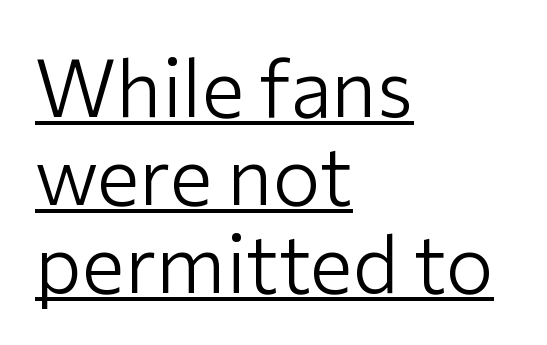
The lines in this sample share a left origin and differ only in where they stop. Every character sits straight up, as roman type does. Check where the strokes stop: nothing finishes them off — pure sans. Here the designer chose a conventional face with non-uniform glyph widths. Students, observe: this is what under-led, compact text looks like.
